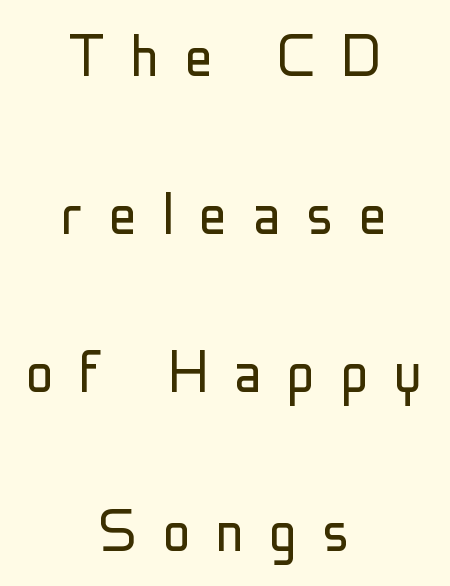
Q: Is the text bold? A: No.
Q: Is the text italic (slanted)? A: No, it is upright.
Q: Is the typeface a serif or a sans-serif typeface? A: Sans-serif.
Q: Is the text underlined? A: No.
Q: How is the paragraph aligned? A: Centered.
Q: Is the spacing between letters normal or unusually wide? A: Unusually wide.
Q: Is the spacing between lines tight, normal or loose? A: Loose.
Q: Width (condensed, normal, or wide)? A: Condensed.
Q: Stroke contrast? A: Low.
Q: x-height? A: Medium.
Q: Monospaced? A: No.
